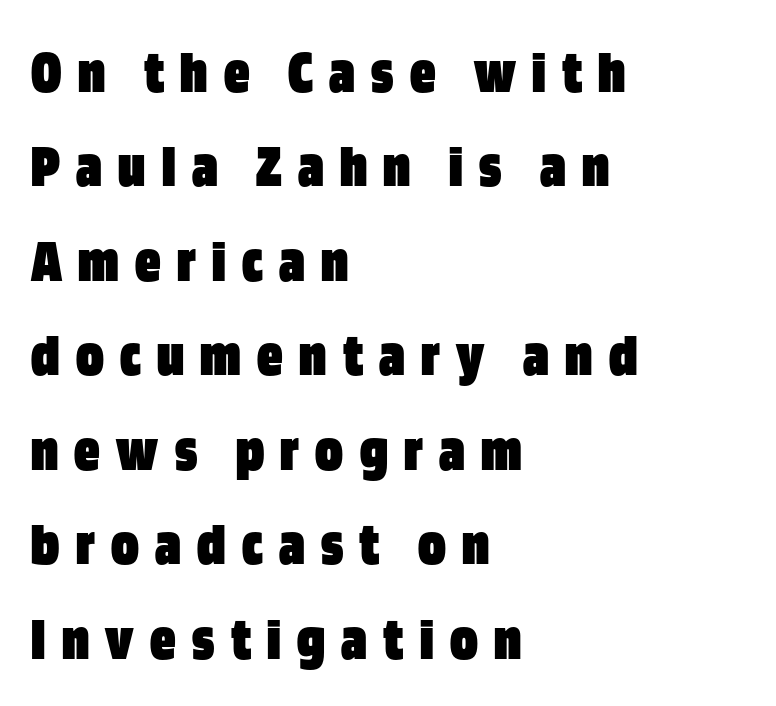
The rendering uses a moderate line-height, typical for paragraphs. Typographically, this falls in the sans-serif category. The foot of each line stays bare and open. Left-aligned paragraph, ragged on the right. A typesetter would call this proportional, since set widths differ per character.
